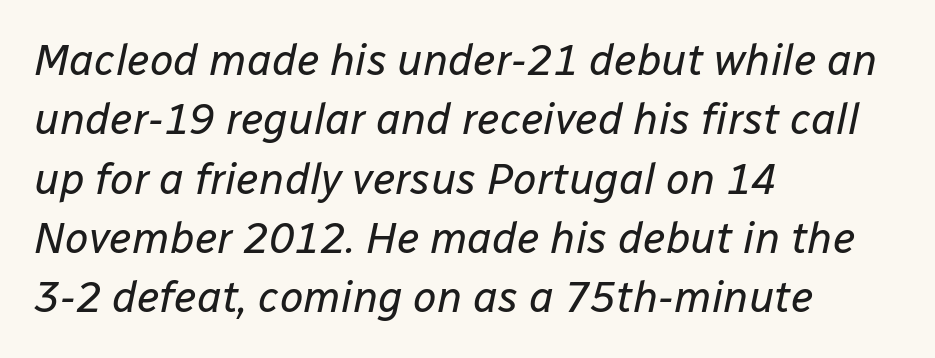
Q: Is the text bold? A: No.
Q: Is the text italic (slanted)? A: Yes, it leans right by about 12 degrees.
Q: Is the text underlined? A: No.
Q: How is the paragraph aligned? A: Left-aligned.
Q: Is the spacing between letters normal or unusually wide? A: Normal.
Q: Is the spacing between lines tight, normal or loose? A: Normal.
Q: Width (condensed, normal, or wide)? A: Normal.
Q: Stroke contrast? A: Low.
Q: x-height? A: Medium.
Q: Monospaced? A: No.
